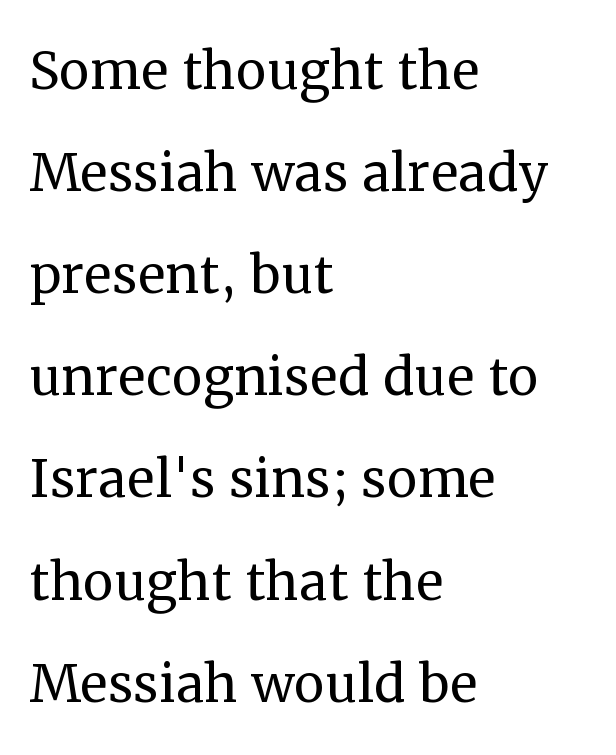
{"serif": "yes", "italic": "no", "bold": "no", "weight": "regular", "width": "normal", "stroke_contrast": "medium", "x_height": "medium", "monospaced": "no", "underline": "no", "align": "left", "line_spacing": "normal", "line_spacing_ratio": 1.48, "letter_spacing": "normal", "letter_spacing_em": 0.0, "glyph_px": 69}
